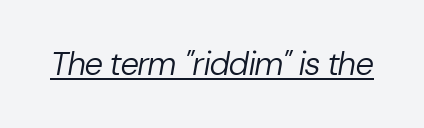
Q: Is the text bold? A: No.
Q: Is the text italic (slanted)? A: Yes, it leans right by about 10 degrees.
Q: Is the text underlined? A: Yes.
Q: Is the spacing between letters normal or unusually wide? A: Normal.
Q: Width (condensed, normal, or wide)? A: Normal.
Q: Stroke contrast? A: Low.
Q: x-height? A: Medium.
Q: Monospaced? A: No.
